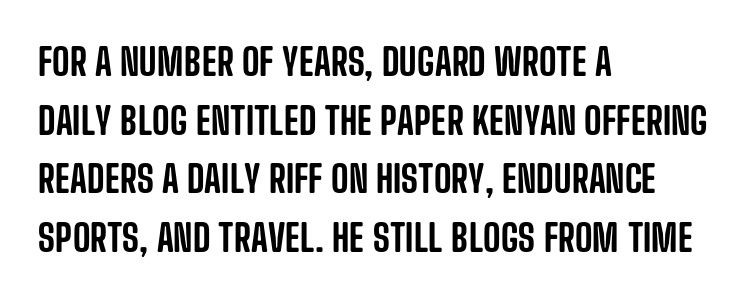
Q: Is the text italic (slanted)? A: No, it is upright.
Q: Is the typeface a serif or a sans-serif typeface? A: Sans-serif.
Q: Is the text underlined? A: No.
Q: How is the paragraph aligned? A: Left-aligned.
Q: Is the spacing between letters normal or unusually wide? A: Normal.
Q: Is the spacing between lines tight, normal or loose? A: Normal.
Q: Width (condensed, normal, or wide)? A: Condensed.
Q: Stroke contrast? A: Low.
Q: x-height? A: Large.
Q: Monospaced? A: No.
